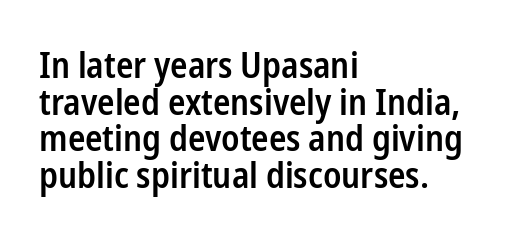
{"serif": "no", "italic": "no", "bold": "semi", "weight": "semibold", "width": "condensed", "stroke_contrast": "low", "x_height": "medium", "monospaced": "no", "underline": "no", "align": "left", "line_spacing": "tight", "line_spacing_ratio": 1.02, "letter_spacing": "normal", "letter_spacing_em": 0.0, "glyph_px": 36}
